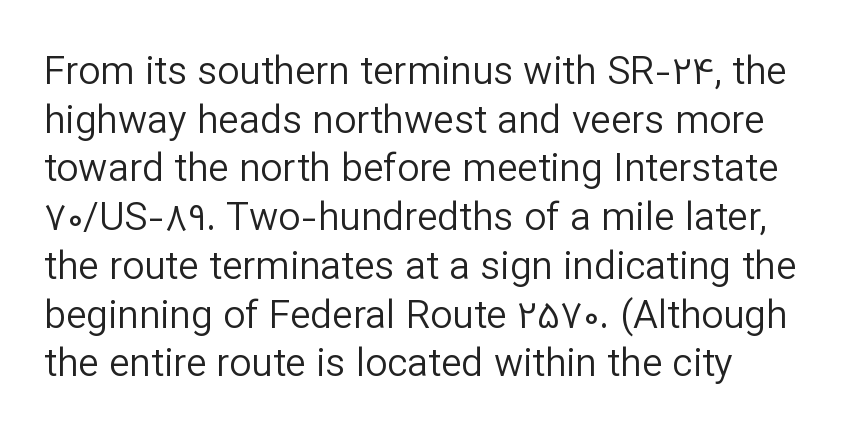
Q: Is the text bold? A: No.
Q: Is the text italic (slanted)? A: No, it is upright.
Q: Is the typeface a serif or a sans-serif typeface? A: Sans-serif.
Q: Is the text underlined? A: No.
Q: Is the spacing between letters normal or unusually wide? A: Normal.
Q: Is the spacing between lines tight, normal or loose? A: Normal.
Q: Width (condensed, normal, or wide)? A: Normal.
Q: Stroke contrast? A: Low.
Q: x-height? A: Medium.
Q: Monospaced? A: No.
